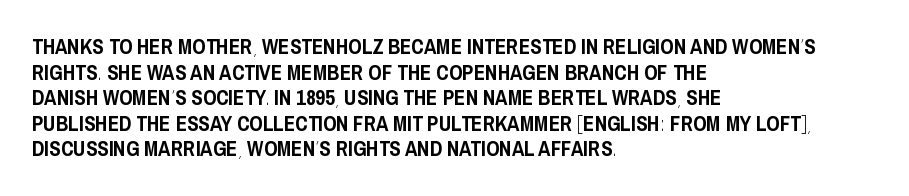
The image shows 21 px text type, upright; set left-aligned, line spacing 1.22x, normal letter spacing, not underlined.
